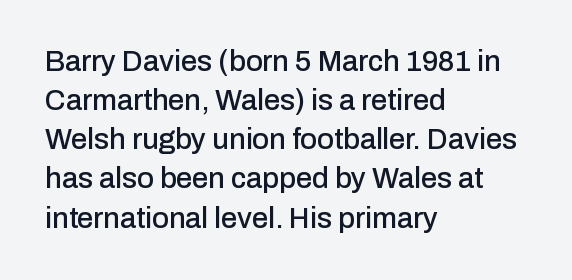
{"serif": "no", "italic": "no", "width": "normal", "stroke_contrast": "low", "x_height": "medium", "monospaced": "no", "underline": "no", "align": "left", "line_spacing": "normal", "line_spacing_ratio": 1.35, "letter_spacing": "normal", "letter_spacing_em": 0.0, "glyph_px": 29}
